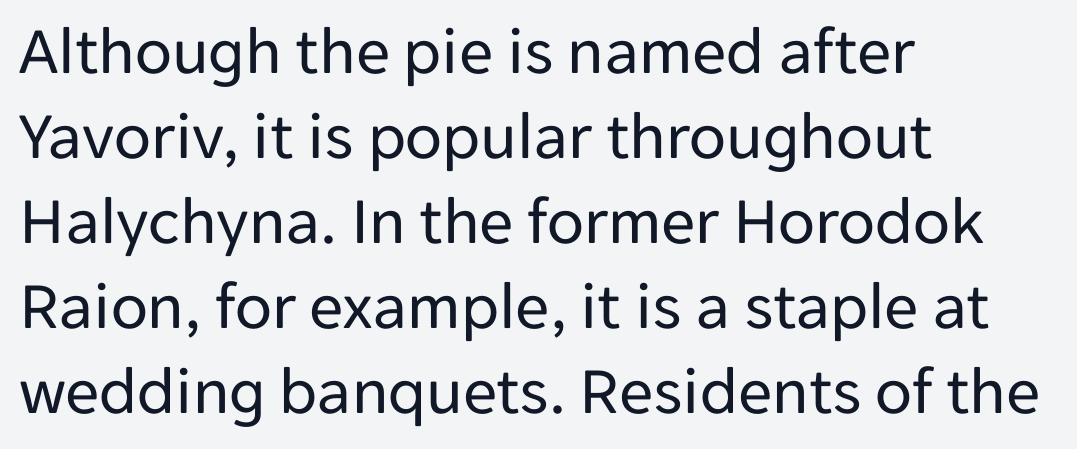
The image shows 68 px regular-weight sans-serif type, upright; set left-aligned, normal line spacing (1.25x), normal letter spacing, not underlined; low stroke contrast and a medium x-height.
